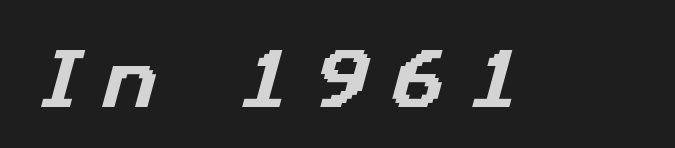
The image shows 66 px sans-serif type; set unusually wide letter spacing (+0.37 em), not underlined; low stroke contrast and a medium x-height.
